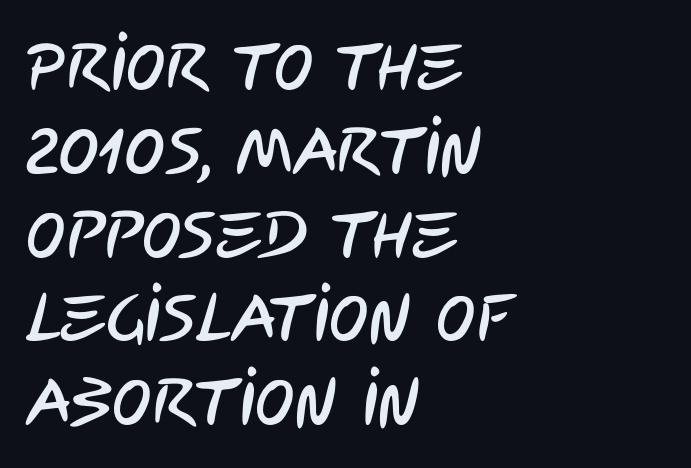
{"serif": "no", "width": "condensed", "stroke_contrast": "low", "x_height": "large", "monospaced": "no", "underline": "no", "align": "left", "line_spacing": "normal", "line_spacing_ratio": 1.27, "letter_spacing": "normal", "letter_spacing_em": 0.0, "glyph_px": 66}
